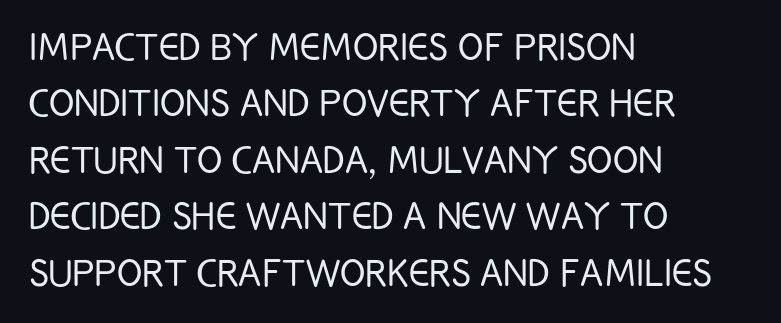
The image shows 47 px light, condensed sans-serif type, upright; set left-aligned, line spacing 1.2x, normal letter spacing, not underlined; low stroke contrast and a large x-height.
